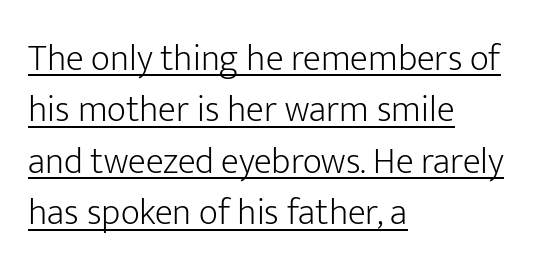
Does extra space separate the letters? No, they use regular spacing. If you drew a ruler down the left edge, every line would touch it. In terms of leading, this rendering sits right in the middle. Upright lettering throughout. Honestly, the underline is the first thing you notice here.
